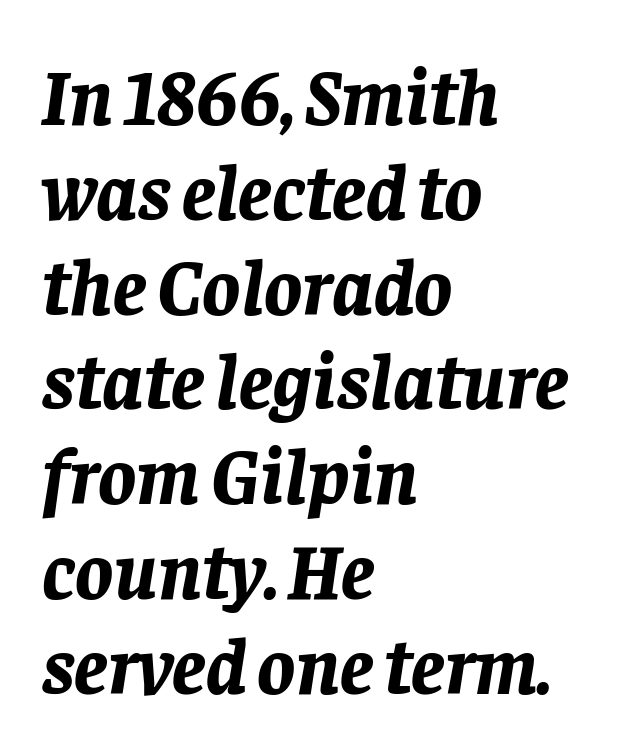
The image shows 79 px bold type, italic (leaning right); set left-aligned, line spacing 1.2x, normal letter spacing, not underlined; low stroke contrast and a large x-height.
